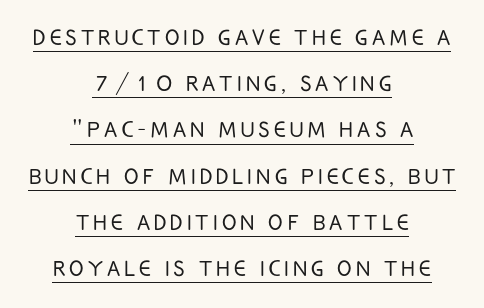
{"italic": "no", "bold": "no", "underline": "yes", "align": "center", "line_spacing_ratio": 1.71, "glyph_px": 27}
